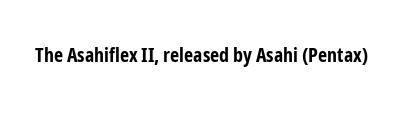
Q: Is the text bold? A: Yes.
Q: Is the text italic (slanted)? A: No, it is upright.
Q: Is the text underlined? A: No.
Q: Is the spacing between letters normal or unusually wide? A: Normal.
